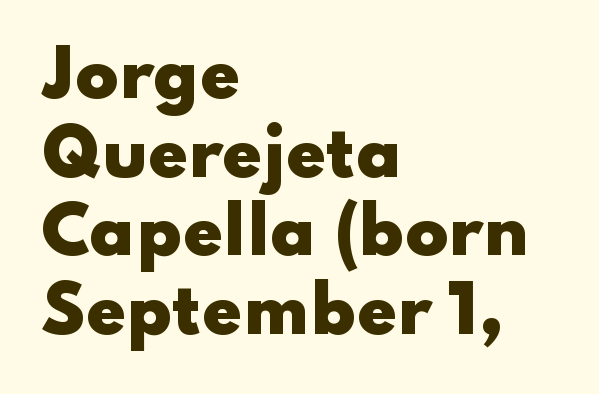
The paragraph shown leans on its left margin. The characters look thick and weighty, a clear bold. Only glyphs here, with clear space below each row. Glyph-to-glyph distance matches everyday printed text.
